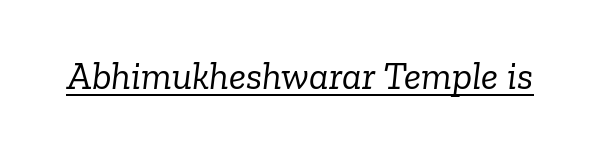
{"serif": "yes", "italic": "yes", "lean": "right", "slant_degrees": 6, "bold": "no", "weight": "light", "width": "normal", "stroke_contrast": "low", "x_height": "medium", "monospaced": "no", "underline": "yes", "letter_spacing": "normal", "letter_spacing_em": 0.0, "glyph_px": 39}
